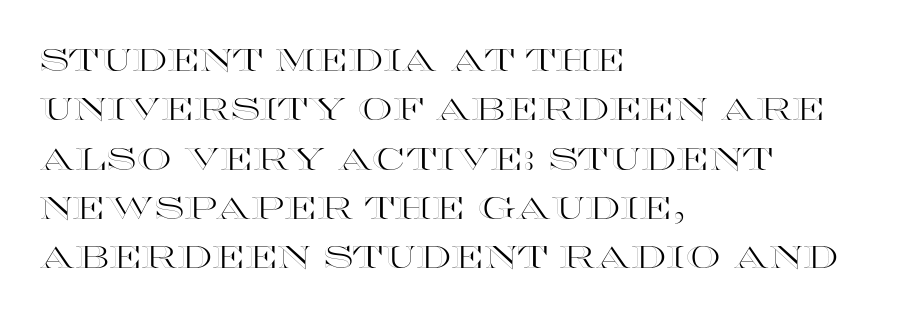
The image shows 31 px wide type, upright; set left-aligned, normal line spacing (1.59x), normal letter spacing, not underlined; a large x-height.
